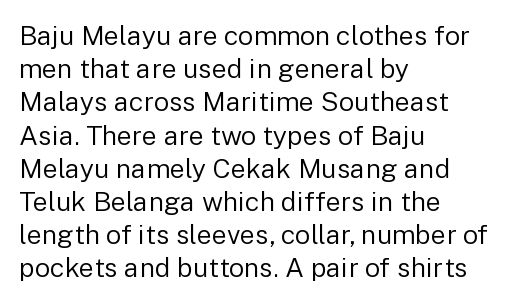
The zone under the glyphs is completely vacant. The passage is arranged the way most books set body copy — flush left. The type sits square on the baseline with zero lean. Weight: in the light-to-regular range. In terms of letterspacing, this is plain default setting.
